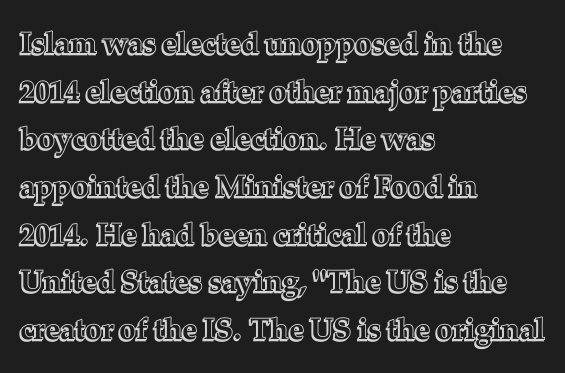
Looks like regular typesetting: each glyph gets only the width it needs. Does the copy run flush right? No — it runs flush left. There is no visible air inserted between adjacent glyphs. Bare-footed words on every line. Does the leading feel generous? No, just average. Do the letters lean? They stand straight.
